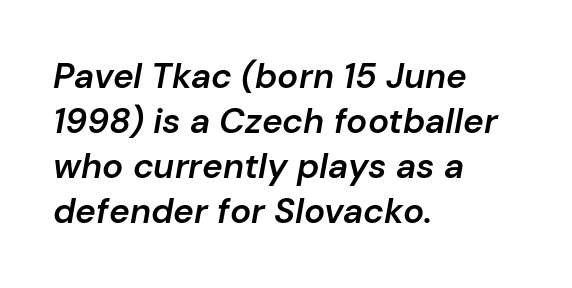
Q: Is the text bold? A: Semi-bold.
Q: Is the text italic (slanted)? A: Yes, it leans right by about 10 degrees.
Q: Is the text underlined? A: No.
Q: How is the paragraph aligned? A: Left-aligned.
Q: Is the spacing between letters normal or unusually wide? A: Normal.
Q: Is the spacing between lines tight, normal or loose? A: Normal.
Q: Width (condensed, normal, or wide)? A: Normal.
Q: Stroke contrast? A: Low.
Q: x-height? A: Medium.
Q: Monospaced? A: No.
